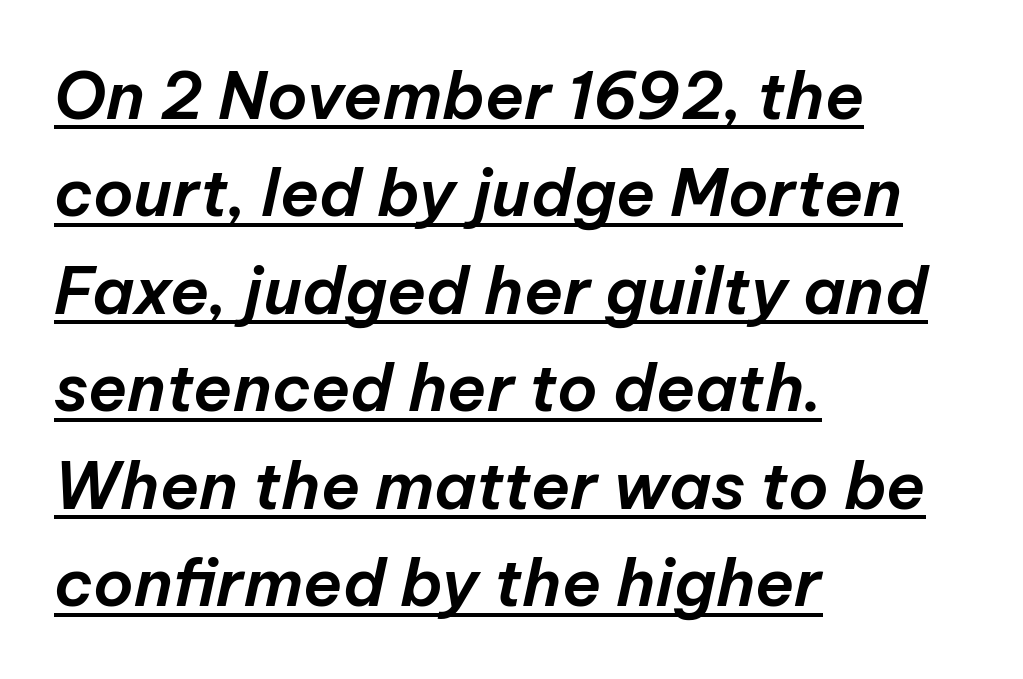
This sample is left-justified, so line endings fall wherever the words run out. The rendering applies a slant to the glyphs. Each letter keeps its own natural width here, so spacing adapts to shape. The passage shown stacks its lines at a standard gap. Default kerning and tracking; the words read as compact shapes.
